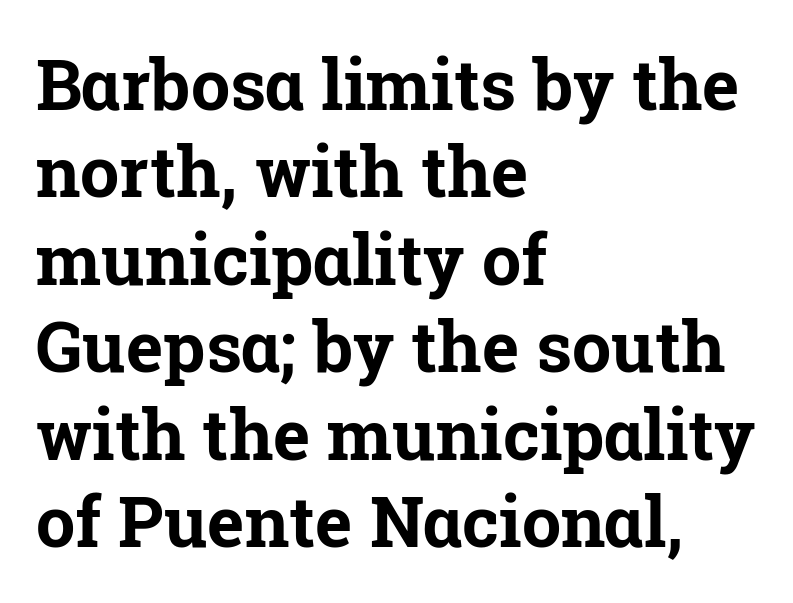
Q: Is the text bold? A: Yes.
Q: Is the text italic (slanted)? A: No, it is upright.
Q: Is the typeface a serif or a sans-serif typeface? A: Serif.
Q: Is the text underlined? A: No.
Q: How is the paragraph aligned? A: Left-aligned.
Q: Is the spacing between letters normal or unusually wide? A: Normal.
Q: Is the spacing between lines tight, normal or loose? A: Normal.
Q: Width (condensed, normal, or wide)? A: Normal.
Q: Stroke contrast? A: Low.
Q: x-height? A: Medium.
Q: Monospaced? A: No.
